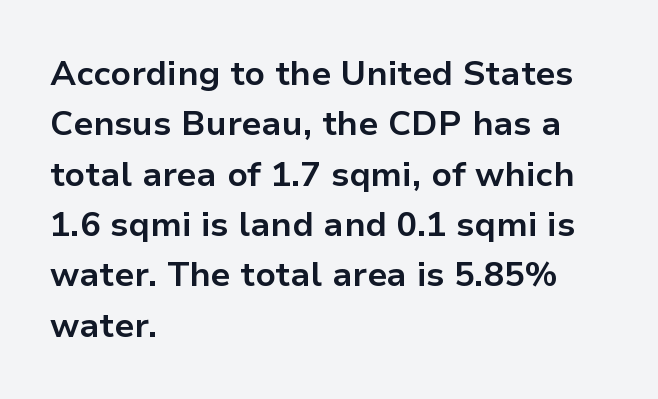
{"serif": "no", "italic": "no", "bold": "yes", "weight": "bold", "width": "normal", "stroke_contrast": "low", "x_height": "medium", "monospaced": "no", "underline": "no", "align": "left", "line_spacing": "normal", "line_spacing_ratio": 1.48, "letter_spacing": "normal", "letter_spacing_em": 0.0, "glyph_px": 34}
